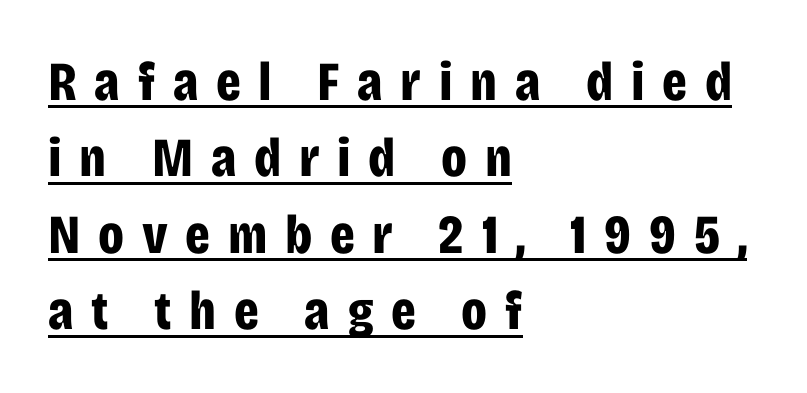
{"serif": "no", "italic": "no", "bold": "yes", "weight": "bold", "width": "condensed", "stroke_contrast": "low", "x_height": "large", "monospaced": "no", "underline": "yes", "align": "left", "line_spacing": "normal", "line_spacing_ratio": 1.39, "letter_spacing": "wide", "letter_spacing_em": 0.32, "glyph_px": 55}
